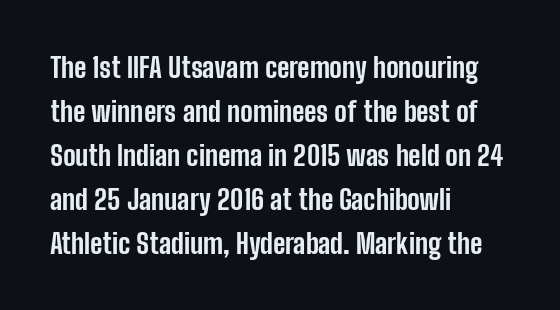
Note the varied advance widths — an 'i' is clearly narrower than an 'm'. A classic flush-left, rag-right setting is used for this passage. The typography opts for an upright posture over an oblique one. Bare-footed words on every line. The rows are spaced the way most documents space them.
